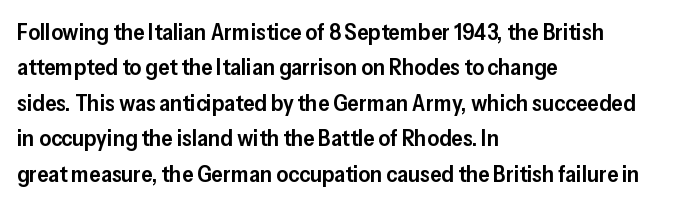
{"italic": "no", "bold": "semi", "underline": "no", "align": "left", "line_spacing": "normal", "line_spacing_ratio": 1.54, "letter_spacing": "normal", "letter_spacing_em": 0.0, "glyph_px": 23}
